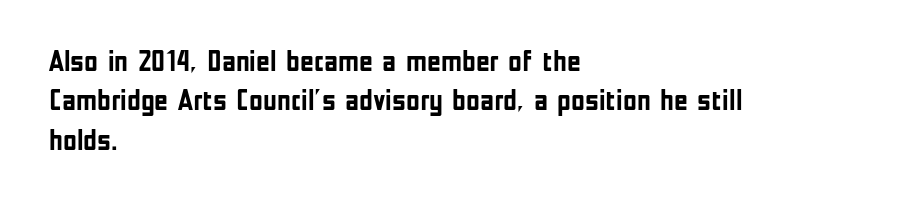
{"serif": "no", "italic": "no", "bold": "yes", "weight": "semibold", "width": "condensed", "stroke_contrast": "low", "x_height": "medium", "monospaced": "no", "underline": "no", "align": "left", "line_spacing": "normal", "line_spacing_ratio": 1.31, "letter_spacing": "normal", "letter_spacing_em": 0.0, "glyph_px": 30}
